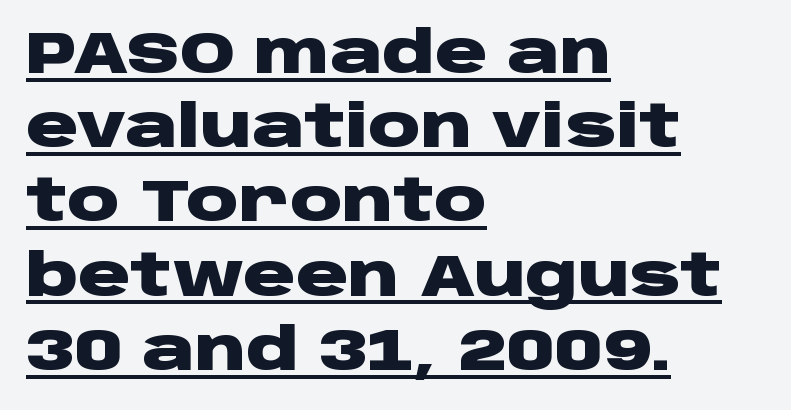
The image shows 58 px heavy, wide sans-serif type, upright; set left-aligned, normal line spacing (1.28x), normal letter spacing, underlined; low stroke contrast and a large x-height.
